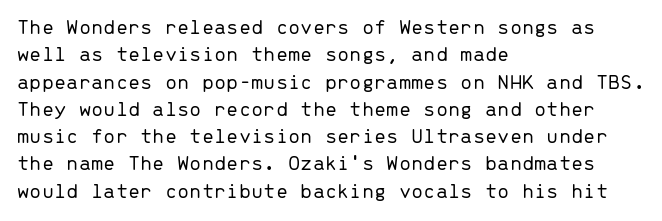
Rendered with straight, roman letterforms. Weight: not bold — regular or lighter. Words appear dense and cohesive because spacing is normal. Horizontal alignment here is leftward, the default for most running prose. A clean baseline with only descenders dipping below it.
